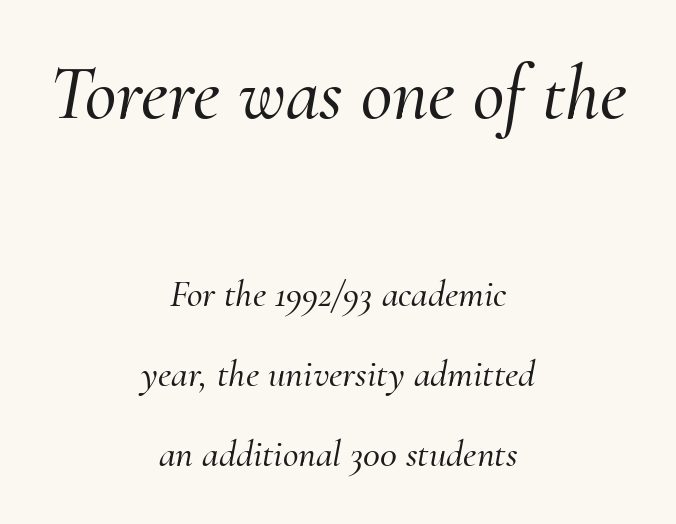
The image shows 77 px serif type, italic (leaning right); set centered, loose line spacing (2.11x), normal letter spacing, not underlined; the first (top) block is 2.03x larger; medium stroke contrast and a small x-height.
